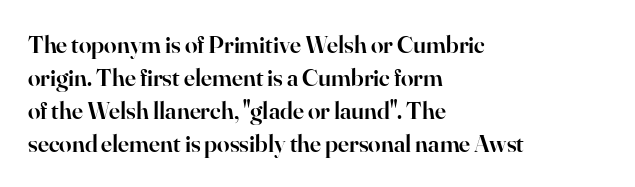
The image shows 25 px text type, upright; set left-aligned, normal line spacing (1.32x), normal letter spacing, not underlined.
